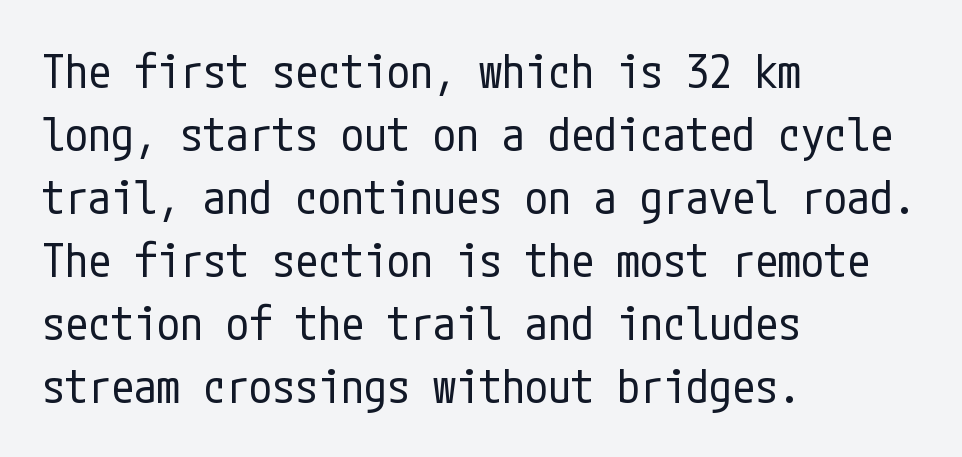
Short and long lines alike share a common starting point at left. Notice how descenders clear the ascenders below comfortably — that's standard leading. Nobody drew a line under any word here. Style check: upright. Unbolded letterforms with no extra heft.
